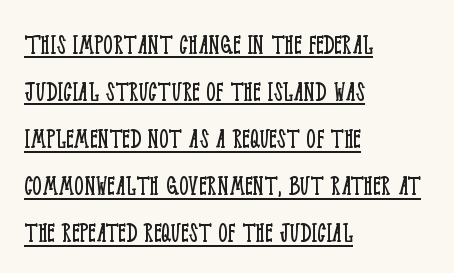
{"serif": "yes", "italic": "no", "bold": "no", "weight": "light", "width": "condensed", "stroke_contrast": "low", "x_height": "large", "monospaced": "no", "underline": "yes", "align": "left", "line_spacing": "normal", "line_spacing_ratio": 1.57, "letter_spacing": "normal", "letter_spacing_em": 0.0, "glyph_px": 30}
